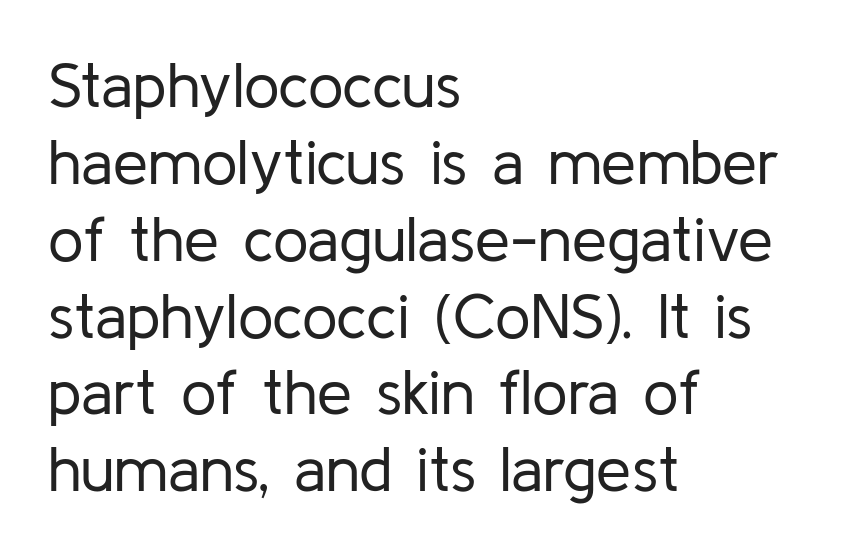
These lines were composed using upright roman letters. Here the designer chose a conventional face with non-uniform glyph widths. What kind of face is this? One without serifs — a sans. Only glyphs here, with clear space below each row.
